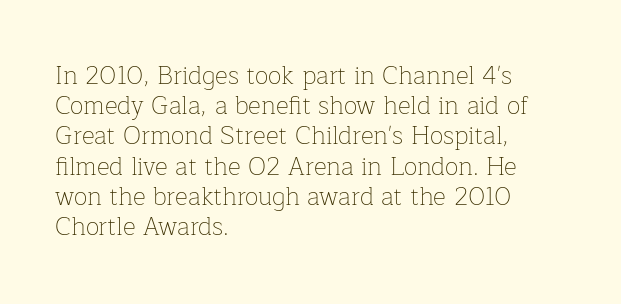
The image shows 25 px text type, upright; set left-aligned, line spacing 1.21x, normal letter spacing, not underlined.
